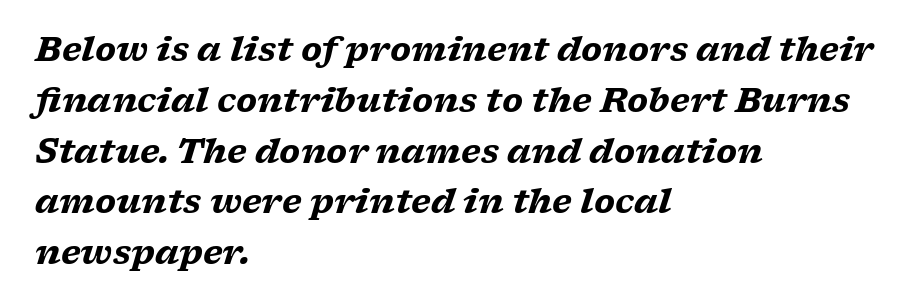
{"serif": "yes", "italic": "yes", "lean": "right", "slant_degrees": 17, "bold": "yes", "weight": "heavy", "width": "wide", "stroke_contrast": "low", "x_height": "medium", "monospaced": "no", "underline": "no", "align": "left", "line_spacing": "normal", "line_spacing_ratio": 1.54, "letter_spacing": "normal", "letter_spacing_em": 0.0, "glyph_px": 33}
